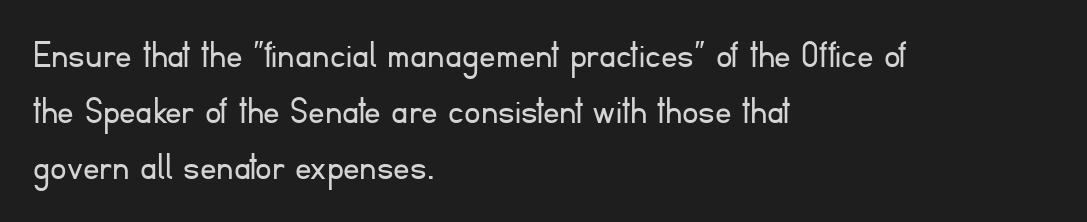
The image shows 41 px light sans-serif type, upright; set left-aligned, normal line spacing (1.36x), normal letter spacing, not underlined; low stroke contrast and a small x-height.
